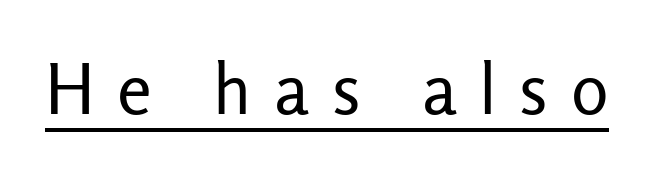
The image shows 70 px regular-weight sans-serif type, upright; set unusually wide letter spacing (+0.32 em), underlined; low stroke contrast and a medium x-height.
